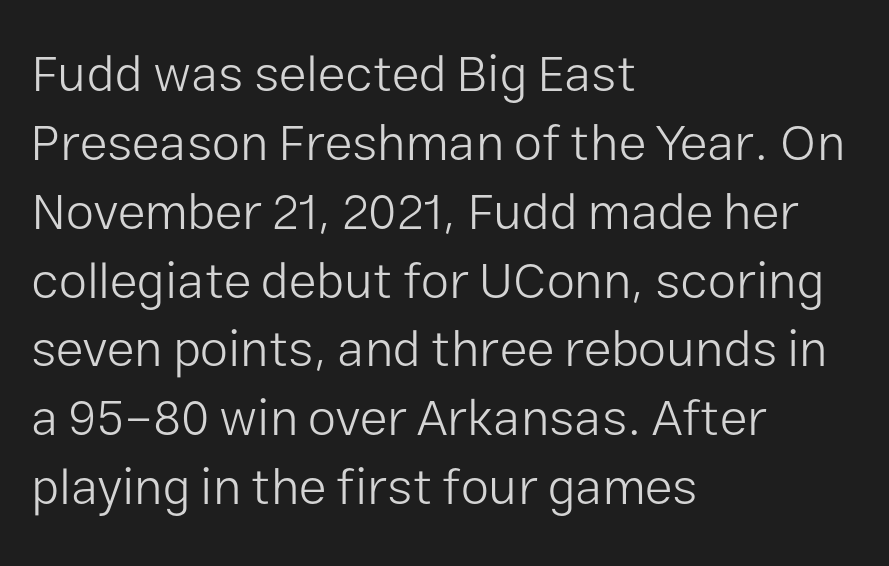
The image shows 51 px light sans-serif type, upright; set left-aligned, normal line spacing (1.35x), normal letter spacing, not underlined; low stroke contrast and a medium x-height.
